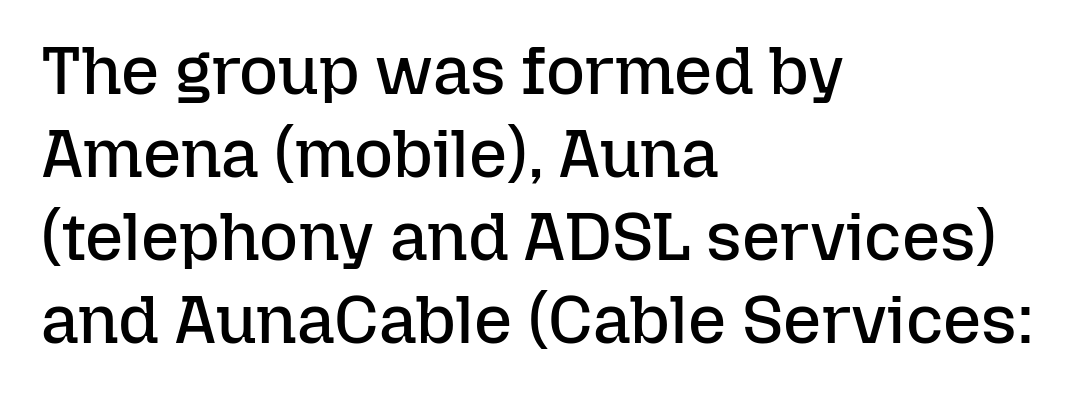
Q: Is the text bold? A: No.
Q: Is the text italic (slanted)? A: No, it is upright.
Q: Is the text underlined? A: No.
Q: How is the paragraph aligned? A: Left-aligned.
Q: Is the spacing between letters normal or unusually wide? A: Normal.
Q: Width (condensed, normal, or wide)? A: Normal.
Q: Stroke contrast? A: Low.
Q: x-height? A: Medium.
Q: Monospaced? A: No.
